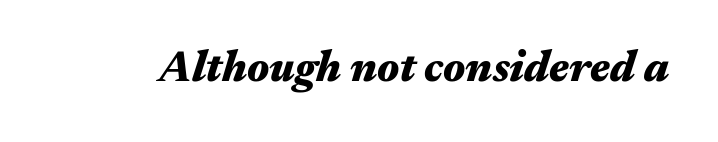
{"italic": "yes", "lean": "right", "slant_degrees": 17, "bold": "yes", "weight": "heavy", "width": "wide", "stroke_contrast": "medium", "x_height": "medium", "monospaced": "no", "underline": "no", "letter_spacing": "normal", "letter_spacing_em": 0.0, "glyph_px": 43}
